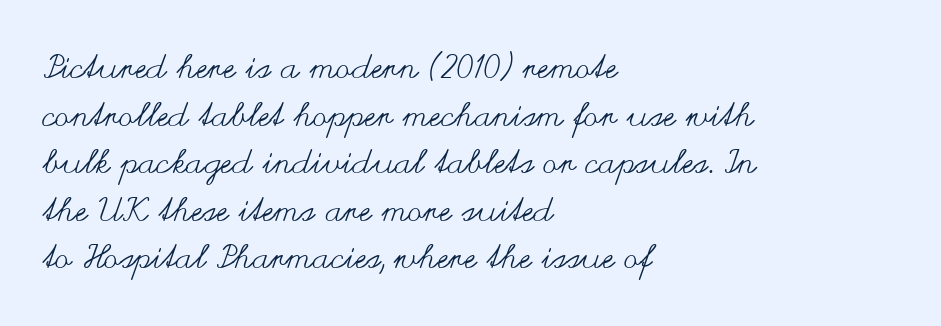
Which margin do the lines hug? The left one — the right edge is uneven. The face looks like a standard text weight, possibly lighter. The area under the type is left untouched. Each new line begins a customary step beneath the previous one.
